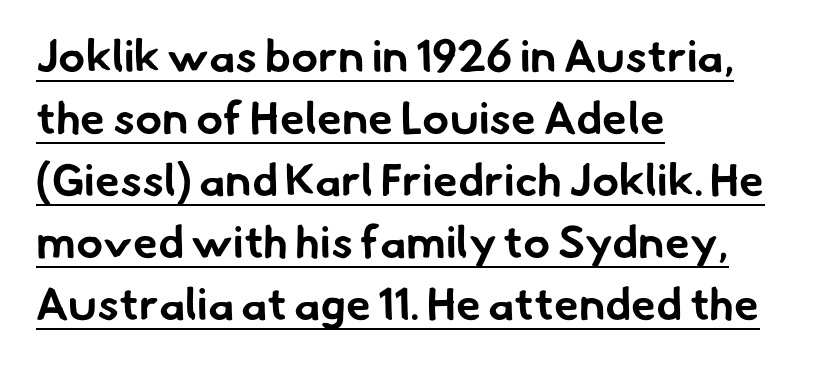
There is no visible air inserted between adjacent glyphs. These lines are set flush left with a ragged right edge. A continuous stroke trails under the words, as in a hyperlink. These lines are rendered in a variable-pitch font.
